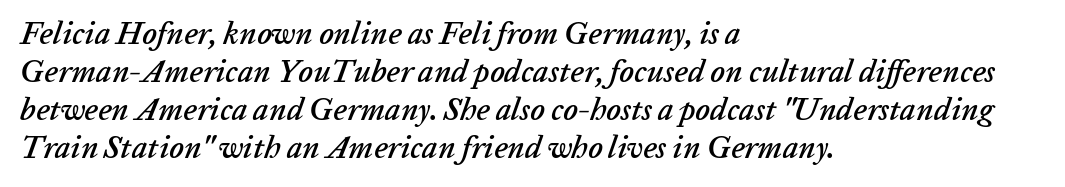
The image shows 31 px text type, italic (leaning right); set left-aligned, line spacing 1.23x, normal letter spacing, not underlined; low stroke contrast and a medium x-height.
